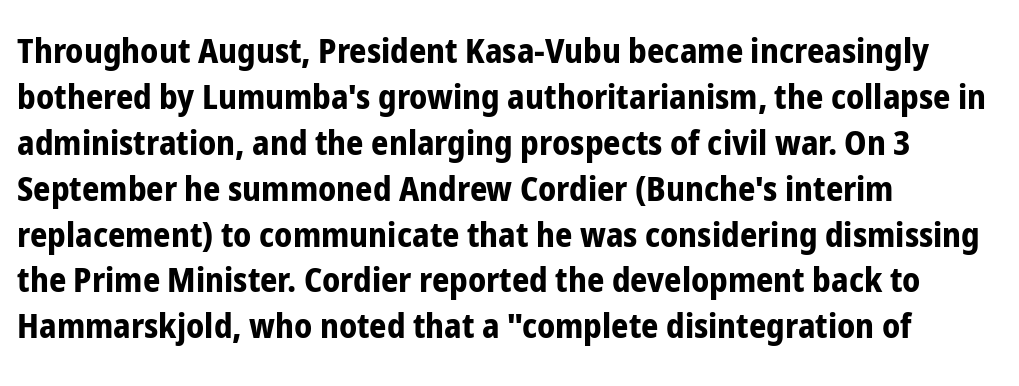
{"serif": "no", "italic": "no", "bold": "yes", "weight": "bold", "width": "condensed", "stroke_contrast": "low", "x_height": "medium", "monospaced": "no", "underline": "no", "align": "left", "line_spacing": "normal", "line_spacing_ratio": 1.35, "letter_spacing": "normal", "letter_spacing_em": 0.0, "glyph_px": 34}
